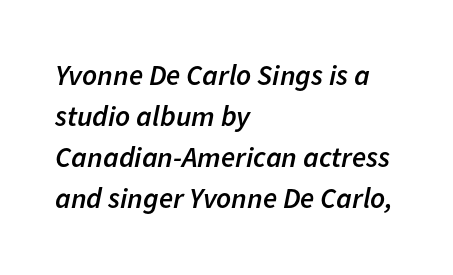
{"italic": "yes", "lean": "right", "slant_degrees": 11, "bold": "semi", "weight": "semibold", "width": "normal", "stroke_contrast": "low", "x_height": "medium", "monospaced": "no", "underline": "no", "align": "left", "line_spacing": "normal", "line_spacing_ratio": 1.41, "letter_spacing": "normal", "letter_spacing_em": 0.0, "glyph_px": 29}
